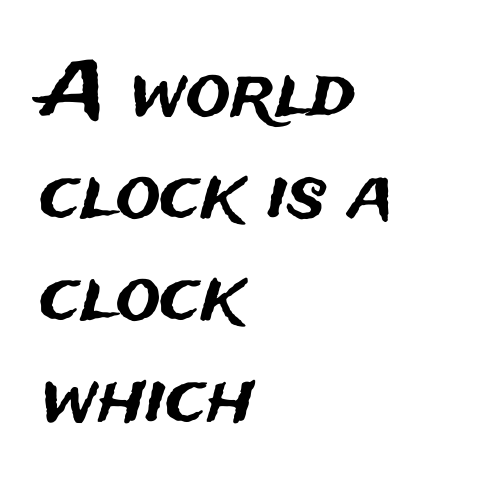
Q: Is the text italic (slanted)? A: Yes.
Q: Is the typeface a serif or a sans-serif typeface? A: Sans-serif.
Q: Is the text underlined? A: No.
Q: How is the paragraph aligned? A: Left-aligned.
Q: Is the spacing between letters normal or unusually wide? A: Normal.
Q: Is the spacing between lines tight, normal or loose? A: Normal.
Q: Width (condensed, normal, or wide)? A: Normal.
Q: Stroke contrast? A: Medium.
Q: x-height? A: Medium.
Q: Monospaced? A: No.
